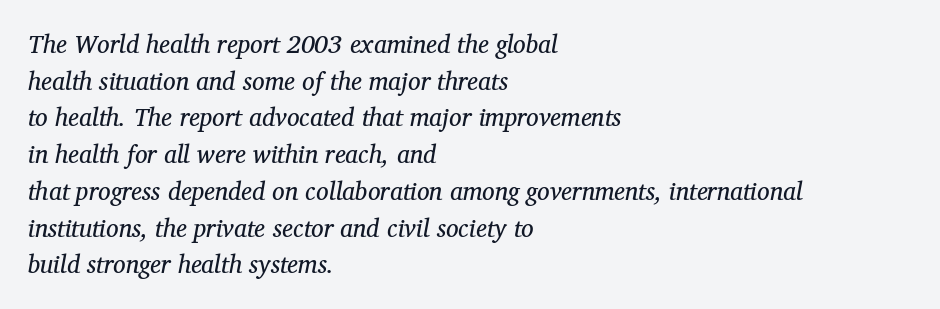
Words appear dense and cohesive because spacing is normal. The ragged edge is on the right, which tells us the setting is flush left. If you drew a line through each stem, it would be angled. A light-to-regular cut is what we see here.
